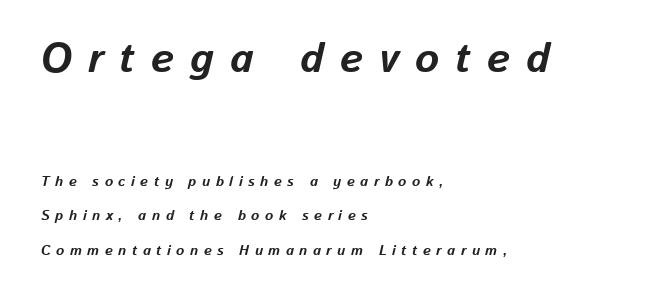
{"italic": "yes", "lean": "right", "slant_degrees": 13, "bold": "yes", "weight": "bold", "width": "normal", "stroke_contrast": "low", "x_height": "medium", "monospaced": "no", "underline": "no", "align": "left", "line_spacing": "loose", "line_spacing_ratio": 2.46, "letter_spacing": "wide", "letter_spacing_em": 0.39, "larger_block": "first", "size_ratio": 2.93, "glyph_px": 41}
